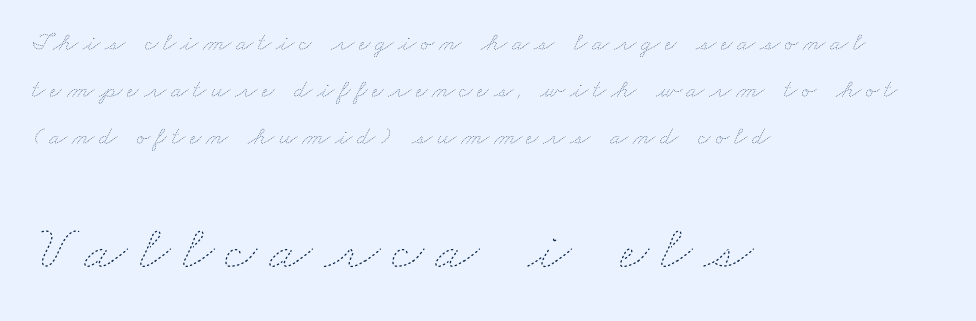
The image shows 64 px thin, wide type; set left-aligned, line spacing 1.8x, not underlined; the second (bottom) block is 2.46x larger; low stroke contrast and a small x-height.
